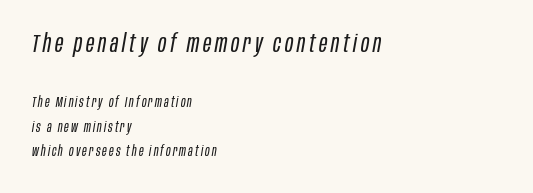
These lines were composed using italics. A quiet, ordinary-to-light weight characterises the typeface. Compare the two chunks: the upper has the greater cap height. One-word summary of the alignment: left. Each row of text sits above clean, open space.
